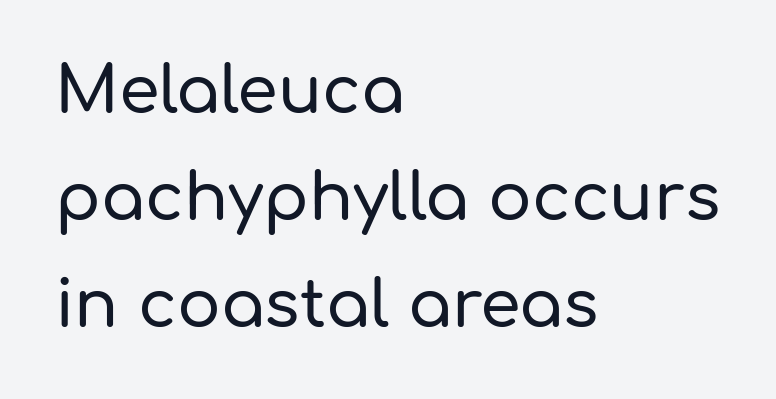
What's the leading like? Ordinary, nothing unusual. The letters sit at their default tracking, neither squeezed nor spread. You can tell from the bare stems that sans-serif type was used. Notice how the passage keeps a crisp vertical edge on the left only. A typesetter would call this proportional, since set widths differ per character. The words here are not underlined.
